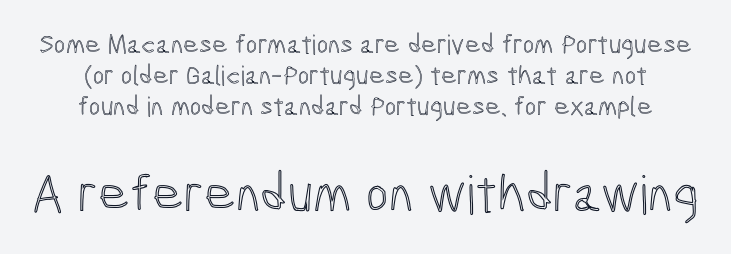
The image shows 54 px condensed type, upright; set tight line spacing (1.15x), normal letter spacing, not underlined; the second (bottom) block is 2.0x larger; a medium x-height.
